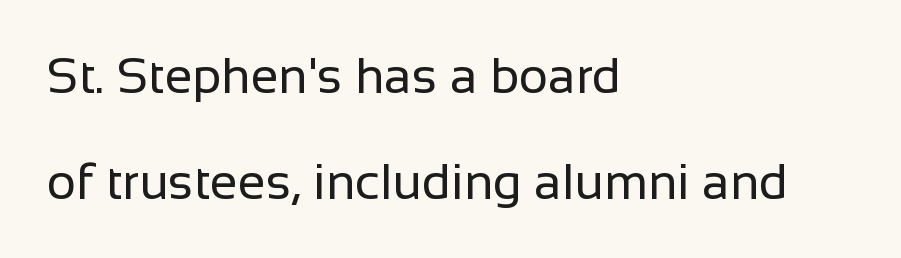
{"serif": "no", "italic": "no", "bold": "no", "weight": "regular", "width": "normal", "stroke_contrast": "low", "x_height": "medium", "monospaced": "no", "underline": "no", "align": "left", "line_spacing": "loose", "line_spacing_ratio": 2.13, "letter_spacing": "normal", "letter_spacing_em": 0.0, "glyph_px": 50}
